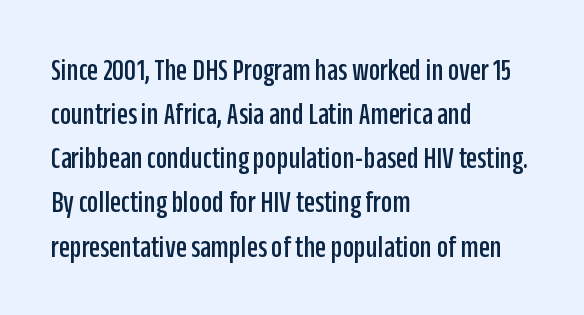
{"serif": "no", "italic": "no", "width": "condensed", "stroke_contrast": "low", "x_height": "large", "monospaced": "no", "underline": "no", "align": "left", "line_spacing": "normal", "line_spacing_ratio": 1.38, "letter_spacing": "normal", "letter_spacing_em": 0.0, "glyph_px": 32}
